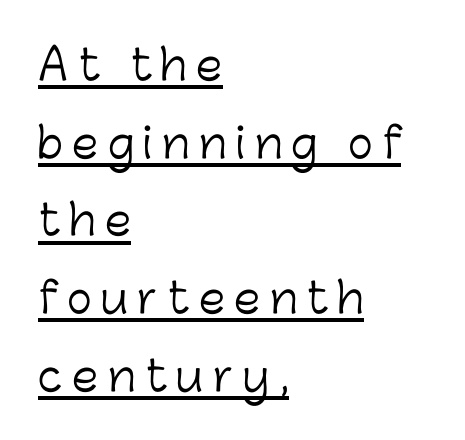
{"serif": "no", "italic": "no", "bold": "no", "weight": "light", "width": "normal", "stroke_contrast": "low", "x_height": "medium", "monospaced": "no", "underline": "yes", "align": "left", "line_spacing_ratio": 1.85, "letter_spacing": "wide", "letter_spacing_em": 0.23, "glyph_px": 42}
